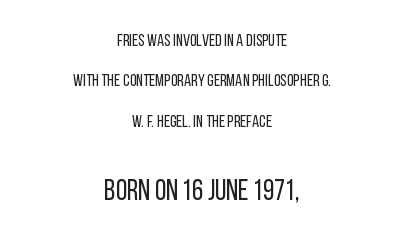
{"serif": "no", "italic": "no", "bold": "no", "weight": "regular", "width": "condensed", "stroke_contrast": "low", "x_height": "large", "monospaced": "no", "underline": "no", "align": "center", "line_spacing": "loose", "line_spacing_ratio": 2.38, "letter_spacing": "normal", "letter_spacing_em": 0.0, "larger_block": "second", "size_ratio": 1.71, "glyph_px": 29}
